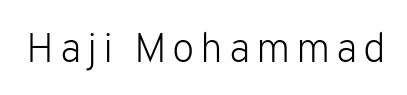
The image shows 41 px light sans-serif type, upright; set not underlined; low stroke contrast and a medium x-height.
